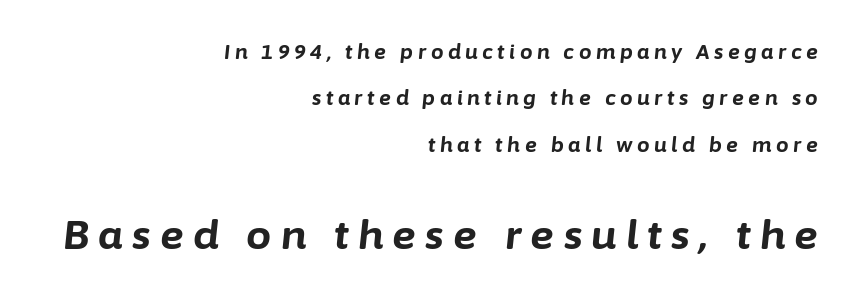
The image shows 40 px bold type, italic (leaning right); set right-aligned, loose line spacing (2.32x), unusually wide letter spacing (+0.23 em), not underlined; the second (bottom) block is 2.0x larger; low stroke contrast and a medium x-height.
